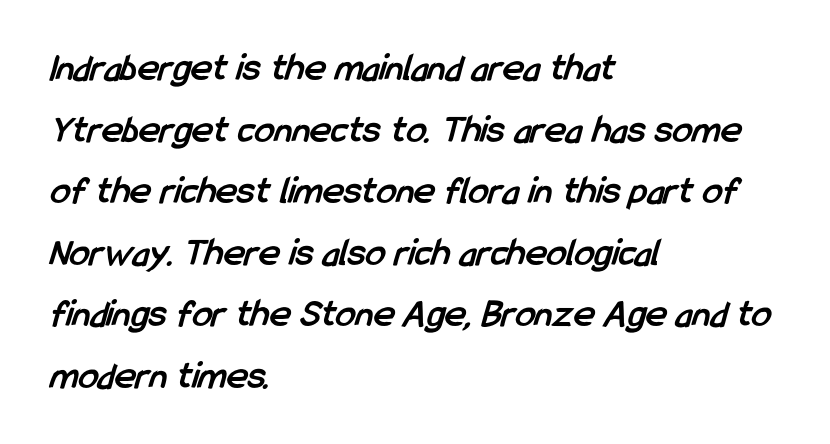
The image shows 40 px semibold, condensed sans-serif type; set left-aligned, normal line spacing (1.54x), normal letter spacing, not underlined; low stroke contrast and a medium x-height.
